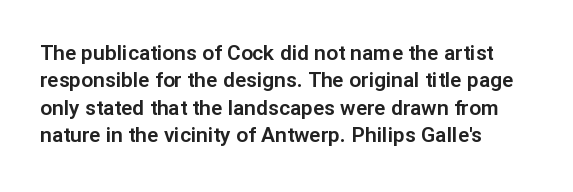
The image shows 21 px text type, upright; set left-aligned, normal line spacing (1.3x), normal letter spacing, not underlined.
